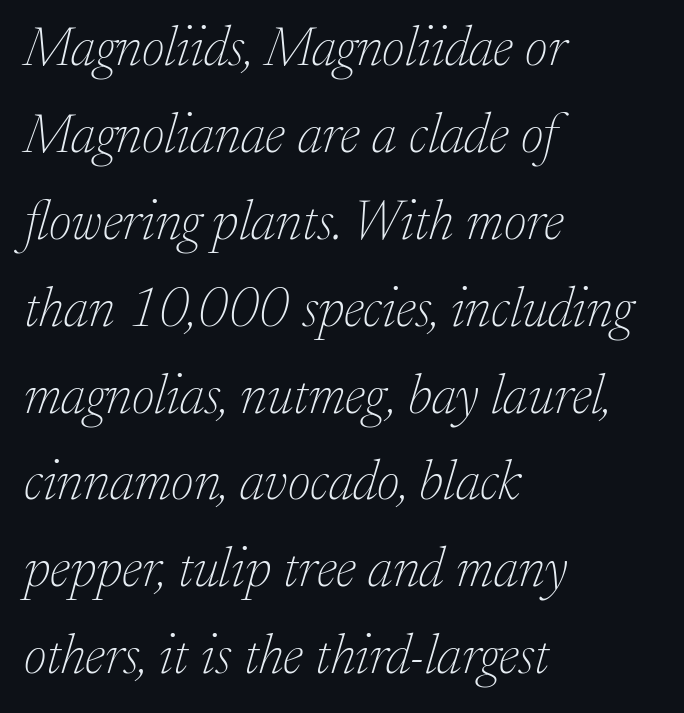
The image shows 55 px thin serif type, italic (leaning right); set left-aligned, normal line spacing (1.58x), normal letter spacing, not underlined; low stroke contrast and a medium x-height.
